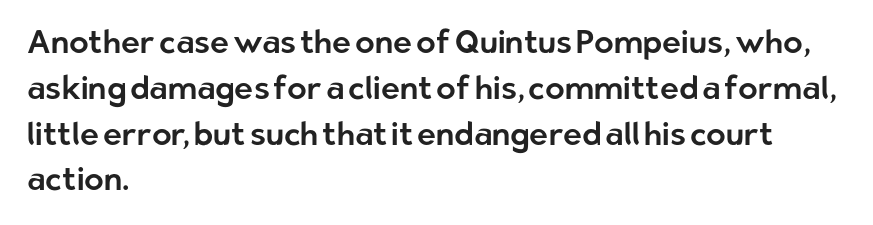
The image shows 32 px sans-serif type, upright; set left-aligned, normal line spacing (1.43x), normal letter spacing, not underlined; low stroke contrast and a medium x-height.
